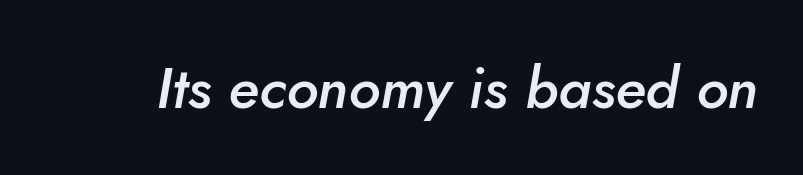
Q: Is the text bold? A: Semi-bold.
Q: Is the text italic (slanted)? A: Yes, it leans right by about 10 degrees.
Q: Is the text underlined? A: No.
Q: Is the spacing between letters normal or unusually wide? A: Normal.
Q: Width (condensed, normal, or wide)? A: Normal.
Q: Stroke contrast? A: Low.
Q: x-height? A: Small.
Q: Monospaced? A: No.
